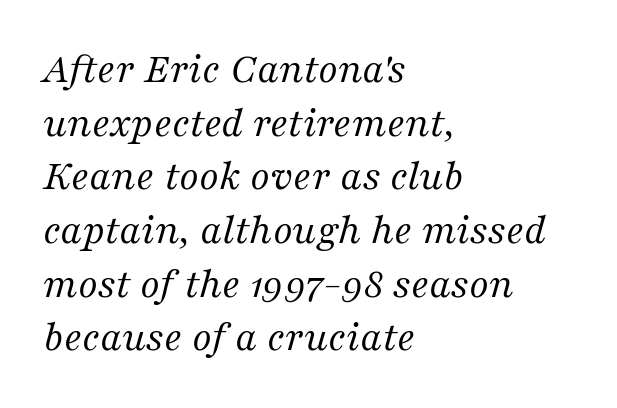
{"serif": "yes", "italic": "yes", "lean": "right", "slant_degrees": 16, "bold": "no", "weight": "regular", "width": "normal", "stroke_contrast": "medium", "x_height": "medium", "monospaced": "no", "underline": "no", "align": "left", "line_spacing_ratio": 1.22, "letter_spacing": "normal", "letter_spacing_em": 0.0, "glyph_px": 44}
